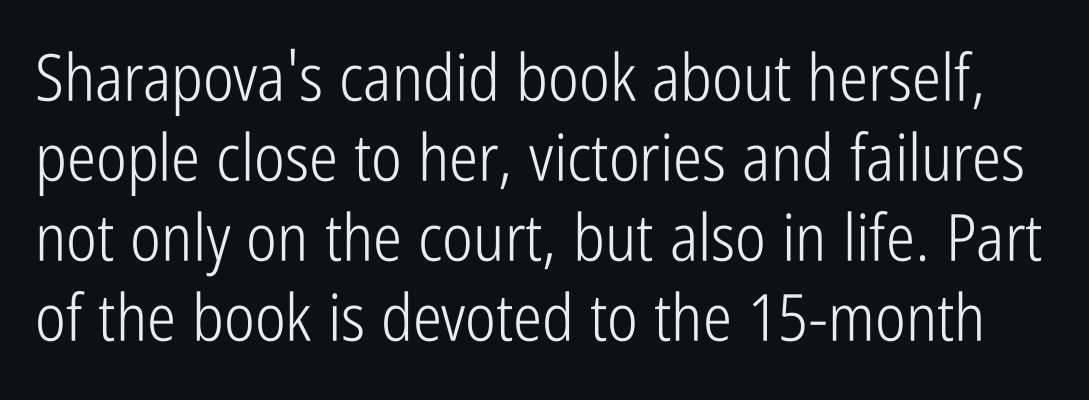
{"serif": "no", "italic": "no", "bold": "no", "weight": "light", "width": "condensed", "stroke_contrast": "low", "x_height": "medium", "monospaced": "no", "underline": "no", "line_spacing_ratio": 1.23, "letter_spacing": "normal", "letter_spacing_em": 0.0, "glyph_px": 65}
